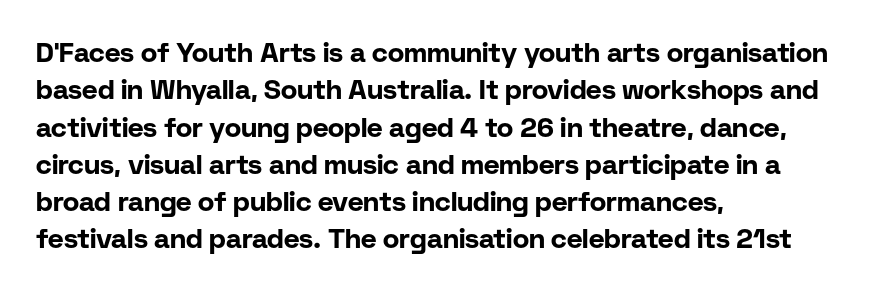
The image shows 27 px bold type, upright; set left-aligned, normal line spacing (1.38x), normal letter spacing, not underlined.
